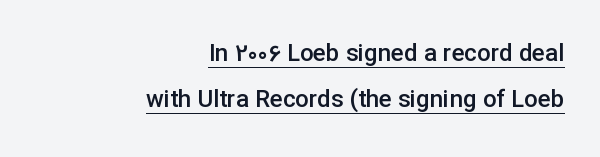
Q: Is the text bold? A: Semi-bold.
Q: Is the text italic (slanted)? A: No, it is upright.
Q: Is the text underlined? A: Yes.
Q: How is the paragraph aligned? A: Right-aligned.
Q: Is the spacing between letters normal or unusually wide? A: Normal.
Q: Is the spacing between lines tight, normal or loose? A: Loose.
